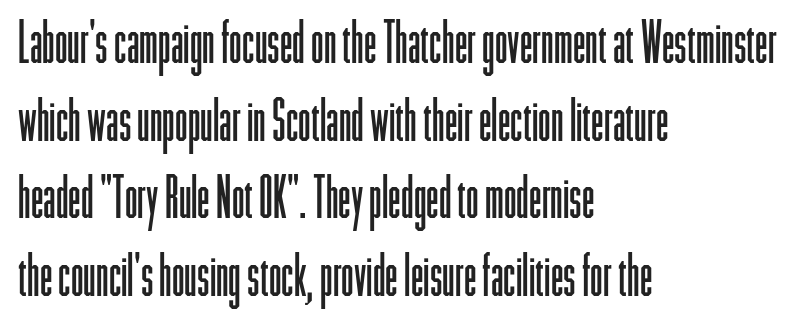
The image shows 57 px light, condensed sans-serif type, upright; set left-aligned, normal line spacing (1.36x), normal letter spacing, not underlined; low stroke contrast and a medium x-height.
